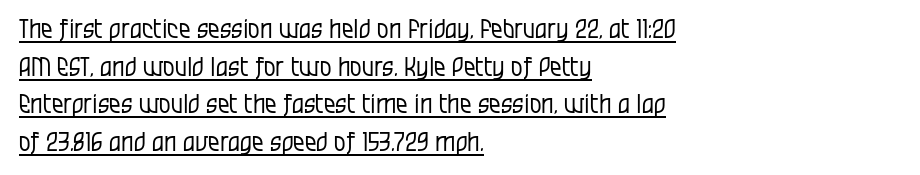
Q: Is the text bold? A: No.
Q: Is the text italic (slanted)? A: No, it is upright.
Q: Is the text underlined? A: Yes.
Q: How is the paragraph aligned? A: Left-aligned.
Q: Is the spacing between letters normal or unusually wide? A: Normal.
Q: Is the spacing between lines tight, normal or loose? A: Normal.
